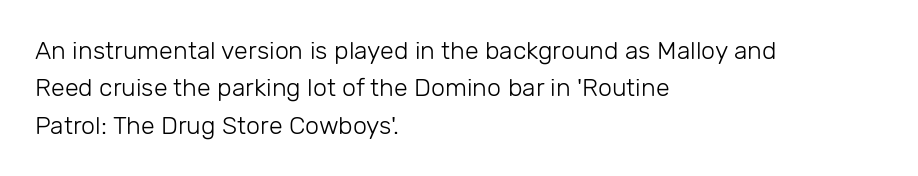
The image shows 25 px text type, upright; set left-aligned, normal line spacing (1.5x), normal letter spacing, not underlined.
